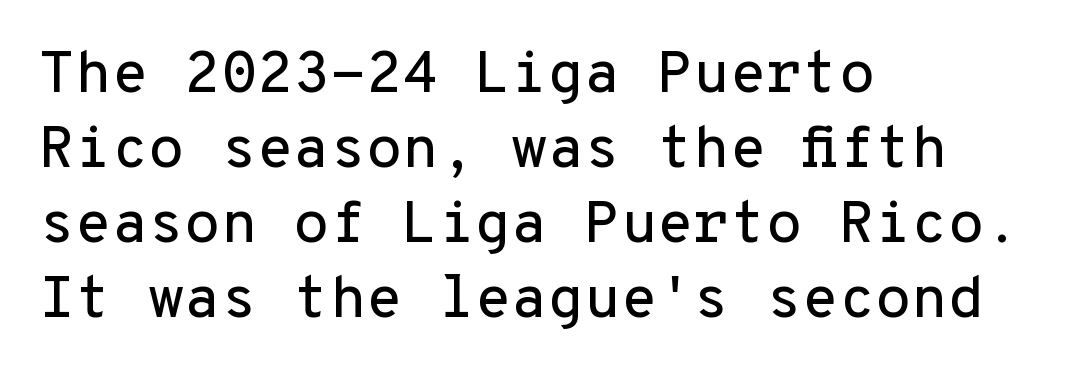
Q: Is the text italic (slanted)? A: No, it is upright.
Q: Is the typeface a serif or a sans-serif typeface? A: Sans-serif.
Q: Is the text underlined? A: No.
Q: How is the paragraph aligned? A: Left-aligned.
Q: Is the spacing between letters normal or unusually wide? A: Normal.
Q: Is the spacing between lines tight, normal or loose? A: Normal.
Q: Width (condensed, normal, or wide)? A: Normal.
Q: Stroke contrast? A: Low.
Q: x-height? A: Medium.
Q: Monospaced? A: Yes.
